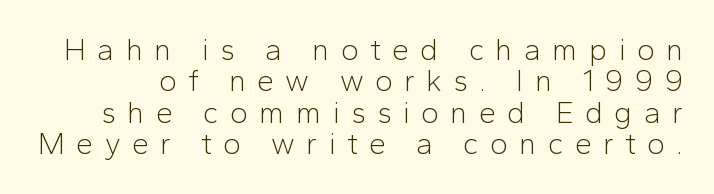
{"serif": "no", "italic": "no", "bold": "no", "weight": "light", "width": "normal", "stroke_contrast": "low", "x_height": "medium", "monospaced": "no", "underline": "no", "line_spacing": "tight", "line_spacing_ratio": 1.05, "letter_spacing": "wide", "letter_spacing_em": 0.38, "glyph_px": 30}
